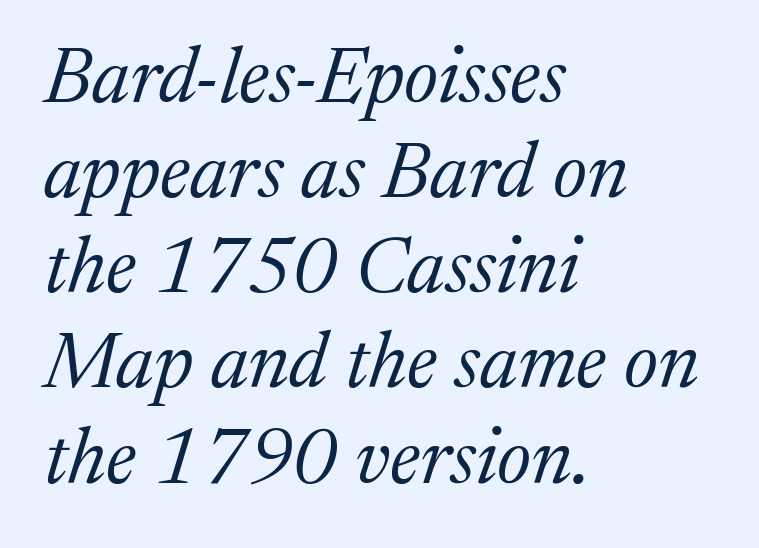
Q: Is the text bold? A: No.
Q: Is the text italic (slanted)? A: Yes, it leans right by about 17 degrees.
Q: Is the typeface a serif or a sans-serif typeface? A: Serif.
Q: Is the text underlined? A: No.
Q: How is the paragraph aligned? A: Left-aligned.
Q: Is the spacing between letters normal or unusually wide? A: Normal.
Q: Width (condensed, normal, or wide)? A: Normal.
Q: Stroke contrast? A: Medium.
Q: x-height? A: Medium.
Q: Monospaced? A: No.
